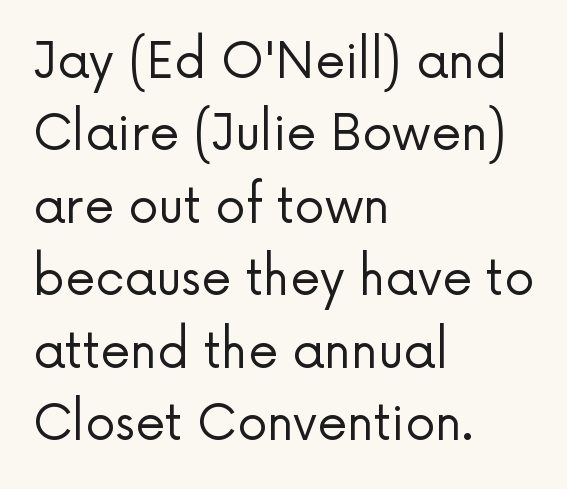
Stroke mass is kept to a normal reading level or below. This is the regular roman posture of the typeface. Leading: standard. Caption: standard tracking, unaltered. A classic flush-left, rag-right setting is used for this passage.
